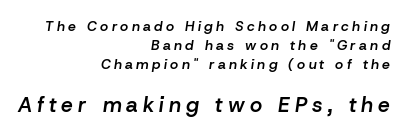
{"italic": "yes", "lean": "right", "slant_degrees": 8, "bold": "semi", "underline": "no", "align": "right", "line_spacing": "normal", "line_spacing_ratio": 1.36, "letter_spacing": "wide", "letter_spacing_em": 0.24, "larger_block": "second", "size_ratio": 1.5, "glyph_px": 21}
